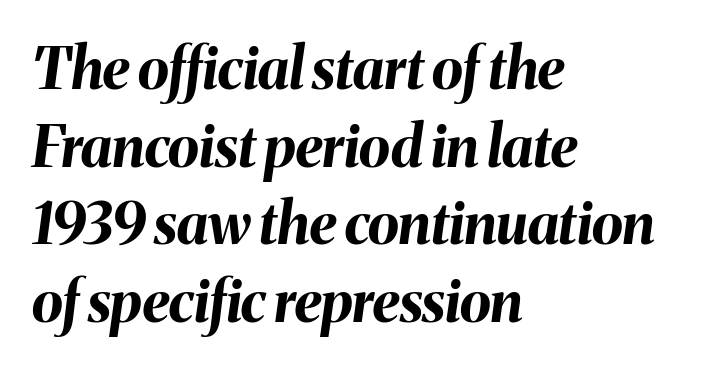
The image shows 57 px bold type, italic (leaning right); set left-aligned, normal line spacing (1.36x), normal letter spacing, not underlined; medium stroke contrast and a medium x-height.
